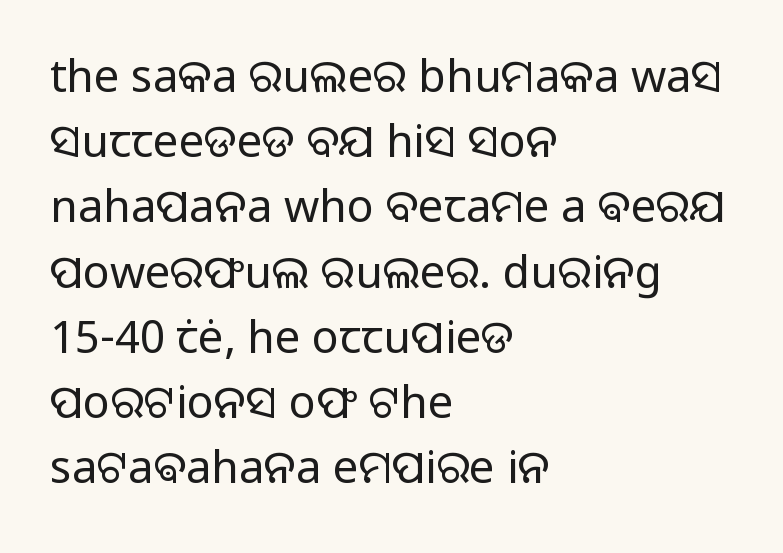
Q: Is the text bold? A: No.
Q: Is the text italic (slanted)? A: No, it is upright.
Q: Is the typeface a serif or a sans-serif typeface? A: Sans-serif.
Q: Is the text underlined? A: No.
Q: How is the paragraph aligned? A: Left-aligned.
Q: Is the spacing between letters normal or unusually wide? A: Normal.
Q: Is the spacing between lines tight, normal or loose? A: Normal.
Q: Width (condensed, normal, or wide)? A: Normal.
Q: Stroke contrast? A: Low.
Q: x-height? A: Medium.
Q: Monospaced? A: No.
